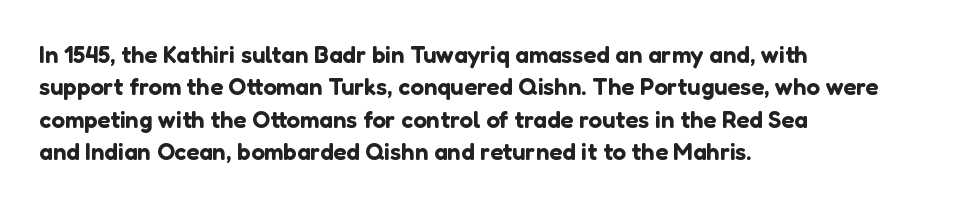
The image shows 24 px text type, upright; set left-aligned, normal line spacing (1.35x), normal letter spacing, not underlined.
